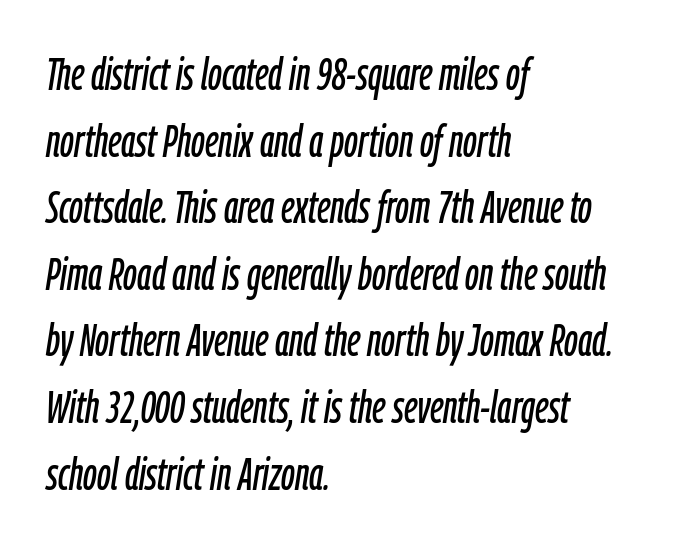
The image shows 45 px condensed type, italic (leaning right); set left-aligned, normal line spacing (1.48x), normal letter spacing, not underlined; low stroke contrast and a medium x-height.
